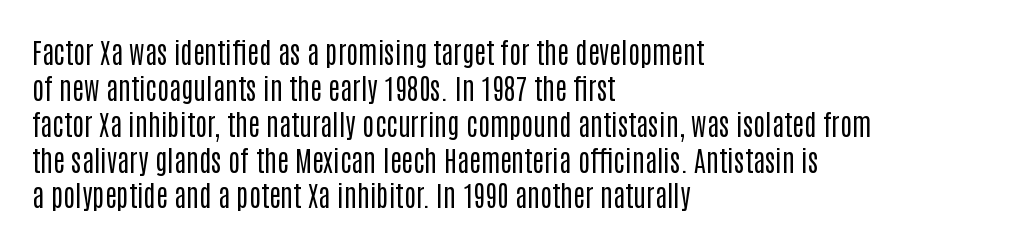
{"serif": "no", "italic": "no", "bold": "no", "weight": "regular", "width": "condensed", "stroke_contrast": "low", "x_height": "large", "monospaced": "no", "underline": "no", "align": "left", "line_spacing": "normal", "line_spacing_ratio": 1.28, "letter_spacing": "normal", "letter_spacing_em": 0.0, "glyph_px": 28}
